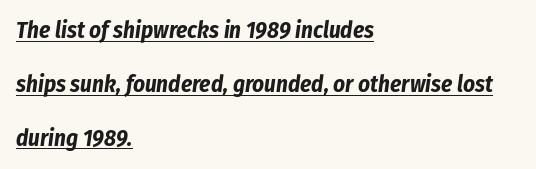
Regarding leading, the lines here are spaced well apart. The words here are underlined. The rag falls on the right side of this text block. Plenty of ink on the page — the face is bold. Observe the lean: these are italic letterforms.
